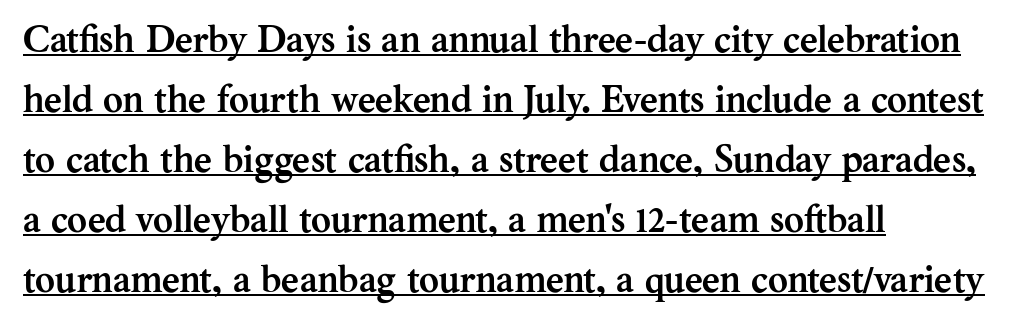
{"serif": "yes", "italic": "no", "bold": "yes", "weight": "semibold", "width": "normal", "stroke_contrast": "medium", "x_height": "medium", "monospaced": "no", "underline": "yes", "align": "left", "line_spacing": "normal", "line_spacing_ratio": 1.58, "letter_spacing": "normal", "letter_spacing_em": 0.0, "glyph_px": 38}
